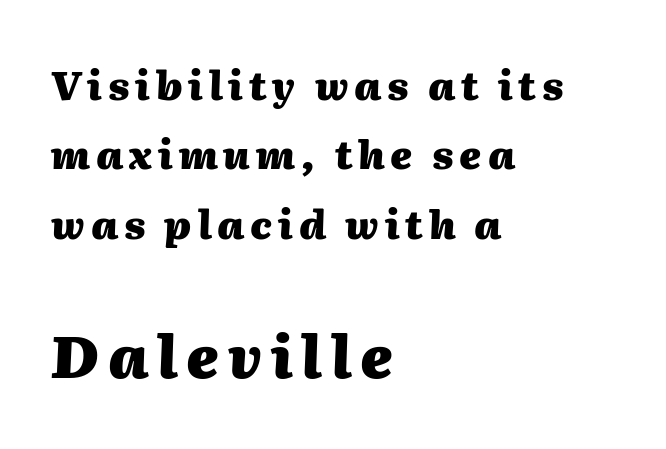
Q: Is the text bold? A: Yes.
Q: Is the text italic (slanted)? A: Yes, it leans right by about 2 degrees.
Q: Is the text underlined? A: No.
Q: How is the paragraph aligned? A: Left-aligned.
Q: Which block of text is set in a larger size, the first (top) or the second (bottom)? A: The second (bottom) one.
Q: Width (condensed, normal, or wide)? A: Normal.
Q: Stroke contrast? A: Medium.
Q: x-height? A: Medium.
Q: Monospaced? A: No.
